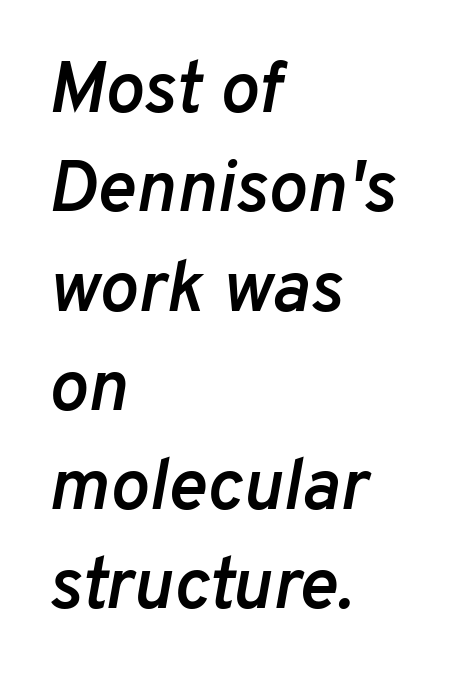
Q: Is the text bold? A: Semi-bold.
Q: Is the text italic (slanted)? A: Yes, it leans right by about 10 degrees.
Q: Is the text underlined? A: No.
Q: How is the paragraph aligned? A: Left-aligned.
Q: Is the spacing between letters normal or unusually wide? A: Normal.
Q: Is the spacing between lines tight, normal or loose? A: Normal.
Q: Width (condensed, normal, or wide)? A: Normal.
Q: Stroke contrast? A: Low.
Q: x-height? A: Medium.
Q: Monospaced? A: No.
